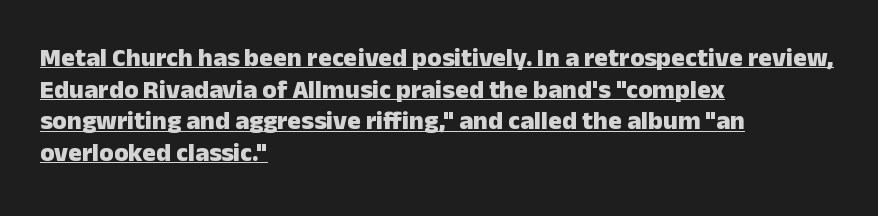
{"italic": "no", "bold": "yes", "underline": "yes", "align": "left", "line_spacing_ratio": 1.22, "letter_spacing": "normal", "letter_spacing_em": 0.0, "glyph_px": 26}
